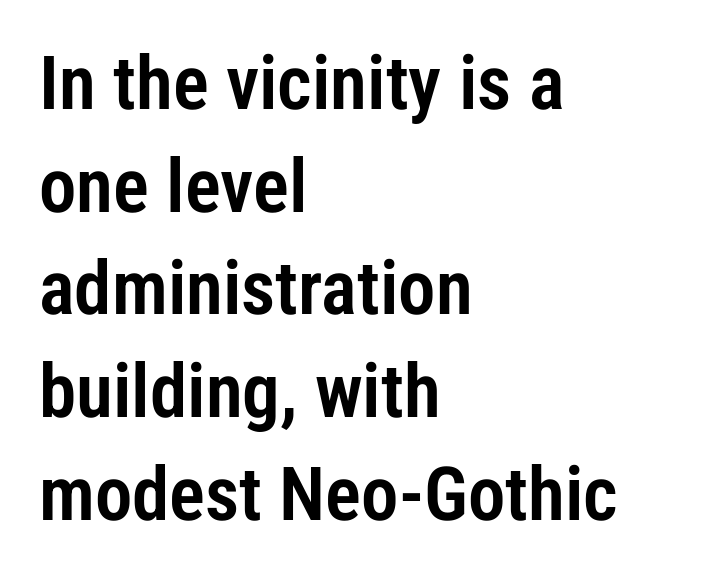
Q: Is the text italic (slanted)? A: No, it is upright.
Q: Is the typeface a serif or a sans-serif typeface? A: Sans-serif.
Q: Is the text underlined? A: No.
Q: How is the paragraph aligned? A: Left-aligned.
Q: Is the spacing between letters normal or unusually wide? A: Normal.
Q: Is the spacing between lines tight, normal or loose? A: Normal.
Q: Width (condensed, normal, or wide)? A: Condensed.
Q: Stroke contrast? A: Low.
Q: x-height? A: Medium.
Q: Monospaced? A: No.
